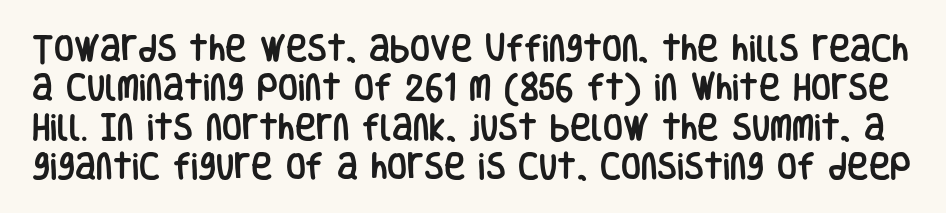
The image shows 29 px condensed sans-serif type, upright; set normal line spacing (1.36x), normal letter spacing, not underlined; low stroke contrast and a large x-height.
